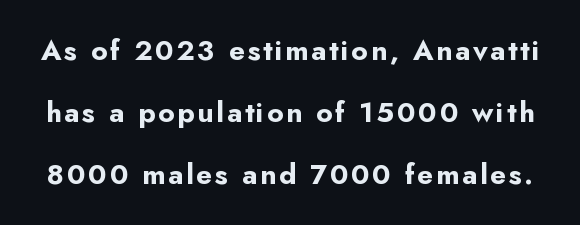
Q: Is the text bold? A: Yes.
Q: Is the text italic (slanted)? A: No, it is upright.
Q: Is the typeface a serif or a sans-serif typeface? A: Sans-serif.
Q: Is the text underlined? A: No.
Q: Is the spacing between lines tight, normal or loose? A: Loose.
Q: Width (condensed, normal, or wide)? A: Normal.
Q: Stroke contrast? A: Low.
Q: x-height? A: Small.
Q: Monospaced? A: No.
